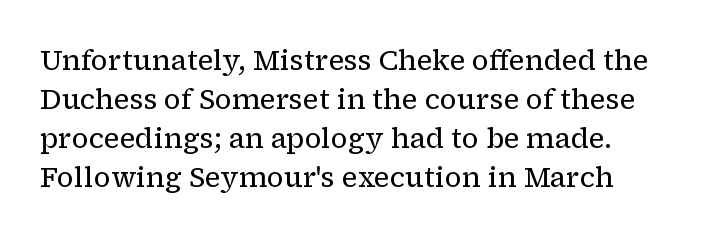
Q: Is the text bold? A: No.
Q: Is the text italic (slanted)? A: No, it is upright.
Q: Is the typeface a serif or a sans-serif typeface? A: Serif.
Q: Is the text underlined? A: No.
Q: How is the paragraph aligned? A: Left-aligned.
Q: Is the spacing between letters normal or unusually wide? A: Normal.
Q: Is the spacing between lines tight, normal or loose? A: Normal.
Q: Width (condensed, normal, or wide)? A: Normal.
Q: Stroke contrast? A: Low.
Q: x-height? A: Medium.
Q: Monospaced? A: No.
